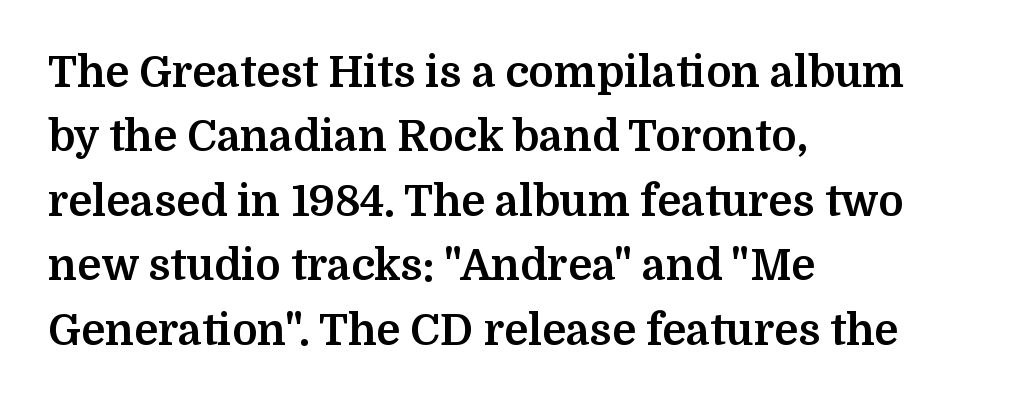
Q: Is the text bold? A: Yes.
Q: Is the text italic (slanted)? A: No, it is upright.
Q: Is the typeface a serif or a sans-serif typeface? A: Serif.
Q: Is the text underlined? A: No.
Q: How is the paragraph aligned? A: Left-aligned.
Q: Is the spacing between letters normal or unusually wide? A: Normal.
Q: Is the spacing between lines tight, normal or loose? A: Normal.
Q: Width (condensed, normal, or wide)? A: Normal.
Q: Stroke contrast? A: Medium.
Q: x-height? A: Medium.
Q: Monospaced? A: No.
